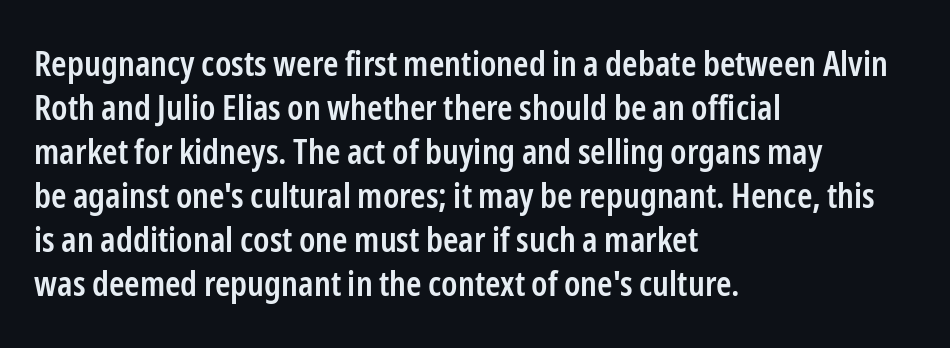
The image shows 35 px semibold, condensed sans-serif type, upright; set left-aligned, normal line spacing (1.26x), normal letter spacing, not underlined; low stroke contrast and a medium x-height.
